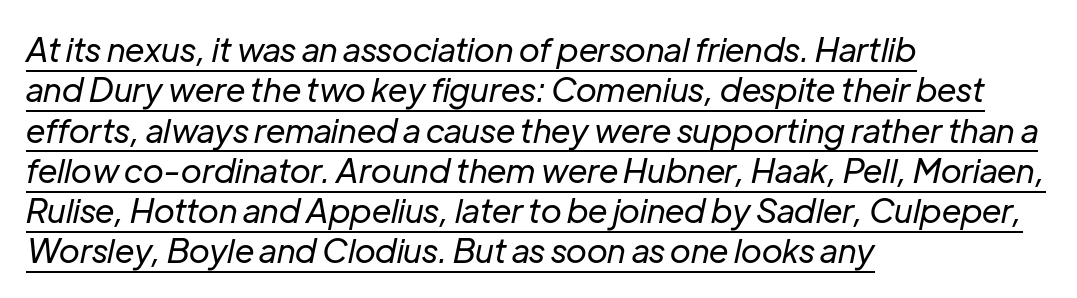
Style check: oblique. The paragraph has a hard left edge and a soft right edge. This rendering leaves character spacing at its baseline value. Descenders here cross a horizontal rule under the line.
